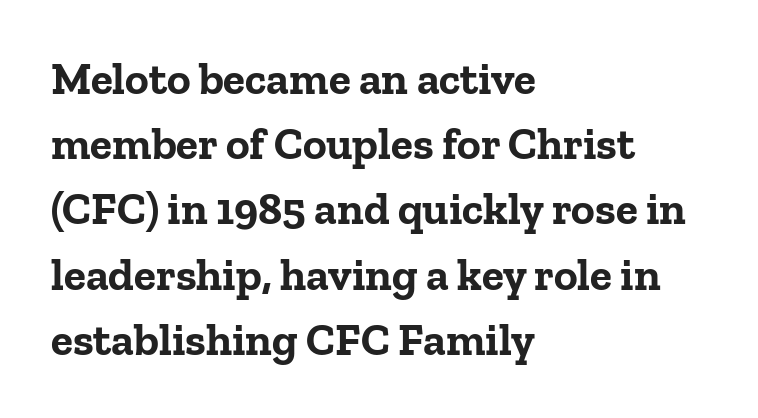
{"serif": "yes", "italic": "no", "bold": "yes", "weight": "bold", "width": "normal", "stroke_contrast": "low", "x_height": "medium", "monospaced": "no", "underline": "no", "align": "left", "line_spacing": "normal", "line_spacing_ratio": 1.45, "letter_spacing": "normal", "letter_spacing_em": 0.0, "glyph_px": 45}
